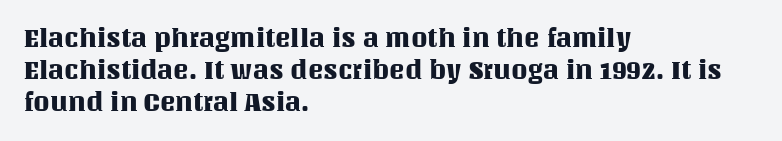
Standard letterfit; no display-style spreading of the glyphs. The string is rendered with underlining switched off. Compared with a centered layout, this one pins lines to the left instead. Vertical strokes here are truly vertical.
